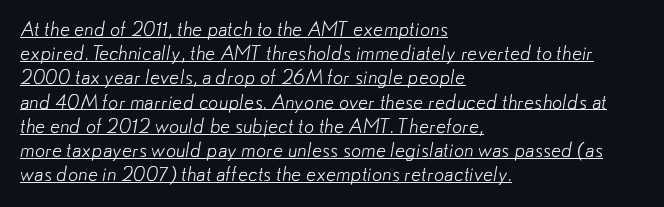
{"bold": "no", "underline": "yes", "align": "left", "line_spacing_ratio": 1.21, "letter_spacing": "normal", "letter_spacing_em": 0.0, "glyph_px": 20}
